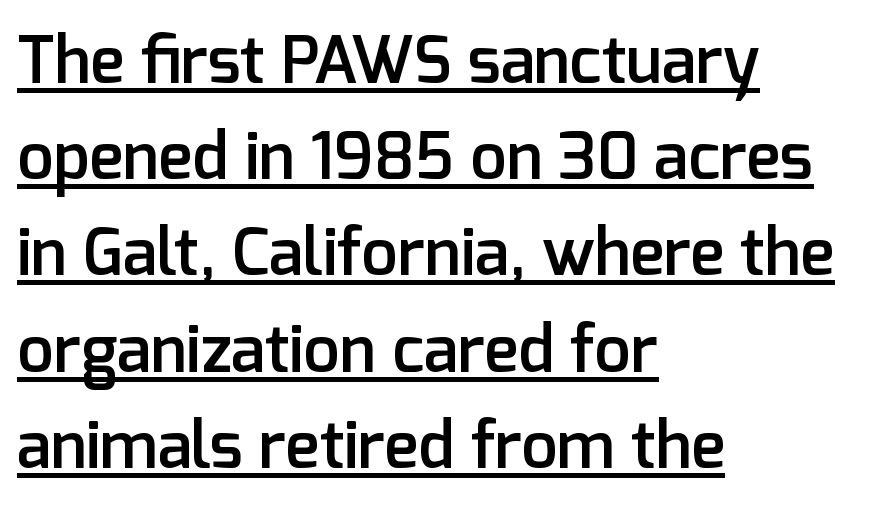
{"serif": "no", "italic": "no", "bold": "semi", "weight": "semibold", "width": "normal", "stroke_contrast": "low", "x_height": "medium", "monospaced": "no", "underline": "yes", "align": "left", "line_spacing": "normal", "line_spacing_ratio": 1.48, "letter_spacing": "normal", "letter_spacing_em": 0.0, "glyph_px": 65}
